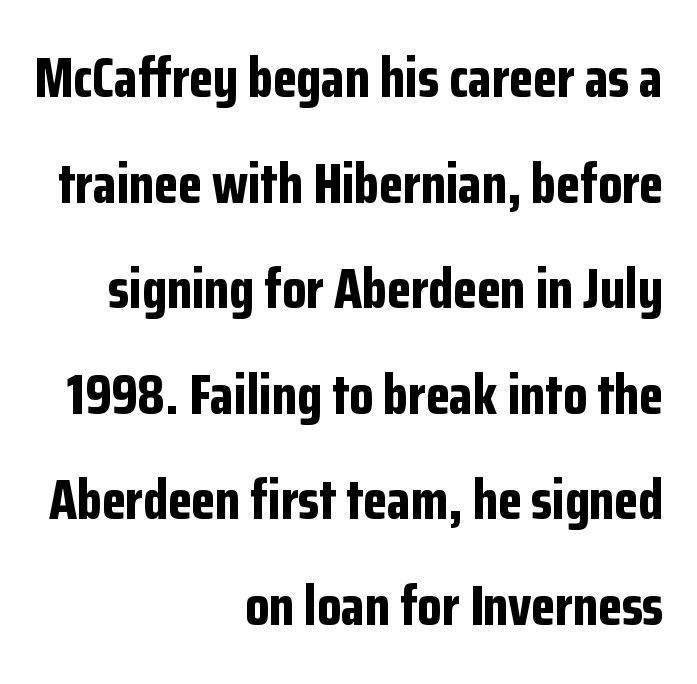
{"serif": "no", "italic": "no", "bold": "yes", "weight": "bold", "width": "condensed", "stroke_contrast": "low", "x_height": "medium", "monospaced": "no", "underline": "no", "align": "right", "line_spacing": "loose", "line_spacing_ratio": 1.92, "letter_spacing": "normal", "letter_spacing_em": 0.0, "glyph_px": 55}
